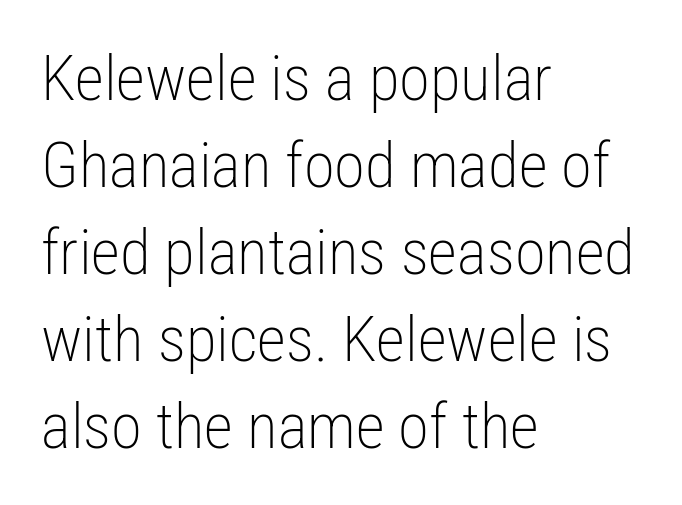
{"serif": "no", "italic": "no", "bold": "no", "weight": "light", "width": "condensed", "stroke_contrast": "low", "x_height": "medium", "monospaced": "no", "underline": "no", "align": "left", "line_spacing": "normal", "line_spacing_ratio": 1.38, "letter_spacing": "normal", "letter_spacing_em": 0.0, "glyph_px": 63}
